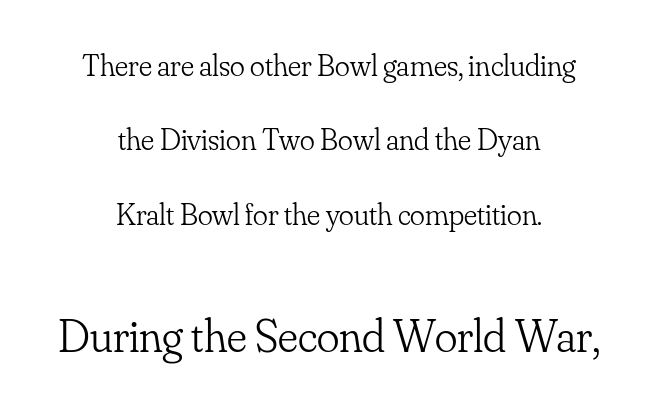
Q: Is the text bold? A: No.
Q: Is the text italic (slanted)? A: No, it is upright.
Q: Is the typeface a serif or a sans-serif typeface? A: Serif.
Q: Is the text underlined? A: No.
Q: How is the paragraph aligned? A: Centered.
Q: Is the spacing between letters normal or unusually wide? A: Normal.
Q: Is the spacing between lines tight, normal or loose? A: Loose.
Q: Which block of text is set in a larger size, the first (top) or the second (bottom)? A: The second (bottom) one.
Q: Width (condensed, normal, or wide)? A: Normal.
Q: Stroke contrast? A: Low.
Q: x-height? A: Small.
Q: Monospaced? A: No.
